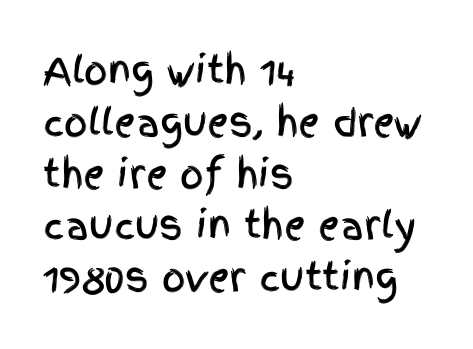
Q: Is the text italic (slanted)? A: No, it is upright.
Q: Is the typeface a serif or a sans-serif typeface? A: Sans-serif.
Q: Is the text underlined? A: No.
Q: How is the paragraph aligned? A: Left-aligned.
Q: Is the spacing between letters normal or unusually wide? A: Normal.
Q: Is the spacing between lines tight, normal or loose? A: Normal.
Q: Width (condensed, normal, or wide)? A: Condensed.
Q: x-height? A: Large.
Q: Monospaced? A: No.
